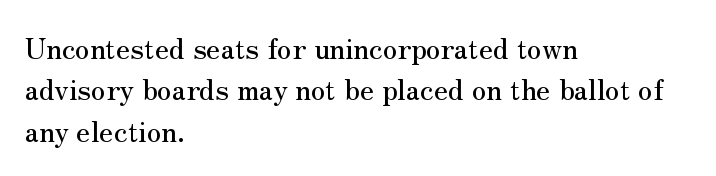
{"serif": "yes", "italic": "no", "width": "normal", "stroke_contrast": "medium", "x_height": "small", "monospaced": "no", "underline": "no", "align": "left", "line_spacing": "normal", "line_spacing_ratio": 1.43, "letter_spacing": "normal", "letter_spacing_em": 0.0, "glyph_px": 29}
